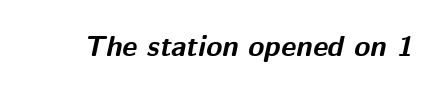
A typesetter would call this proportional, since set widths differ per character. This sample uses an oblique cut, with every glyph tilted off the vertical. Spacing between characters is what you'd get straight out of the box. This is heavy type, rendered in bold. Descenders hang freely into open space.
